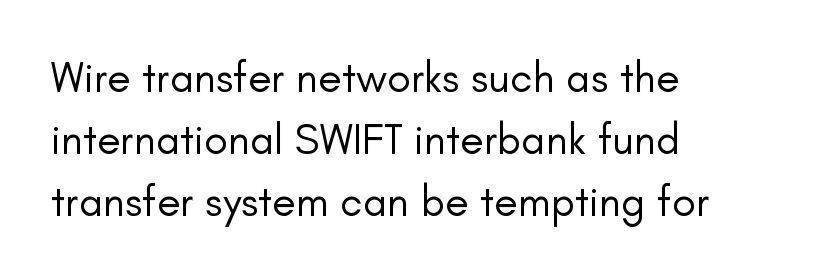
The image shows 43 px regular-weight sans-serif type, upright; set left-aligned, normal line spacing (1.44x), normal letter spacing, not underlined; low stroke contrast and a small x-height.
